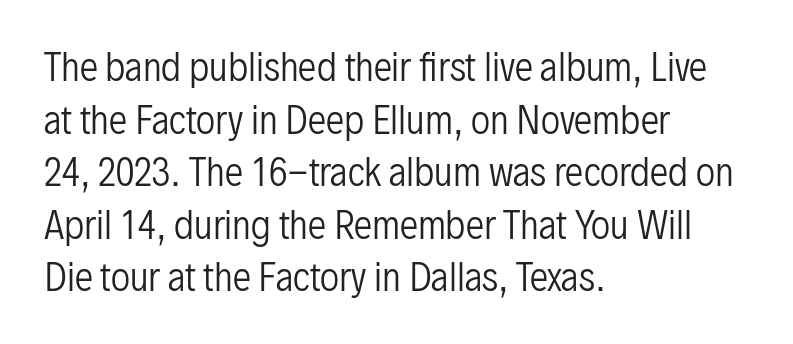
Q: Is the text bold? A: No.
Q: Is the text italic (slanted)? A: No, it is upright.
Q: Is the typeface a serif or a sans-serif typeface? A: Sans-serif.
Q: Is the text underlined? A: No.
Q: How is the paragraph aligned? A: Left-aligned.
Q: Is the spacing between letters normal or unusually wide? A: Normal.
Q: Is the spacing between lines tight, normal or loose? A: Normal.
Q: Width (condensed, normal, or wide)? A: Condensed.
Q: Stroke contrast? A: Low.
Q: x-height? A: Medium.
Q: Monospaced? A: No.
